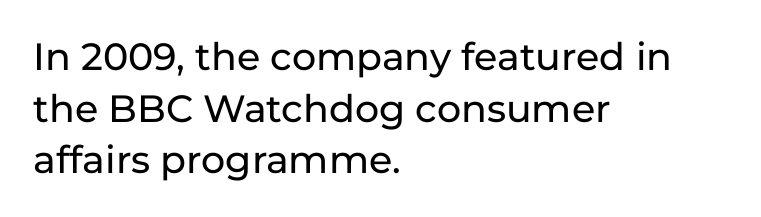
The image shows 38 px sans-serif type, upright; set left-aligned, normal line spacing (1.36x), normal letter spacing, not underlined; low stroke contrast and a medium x-height.
